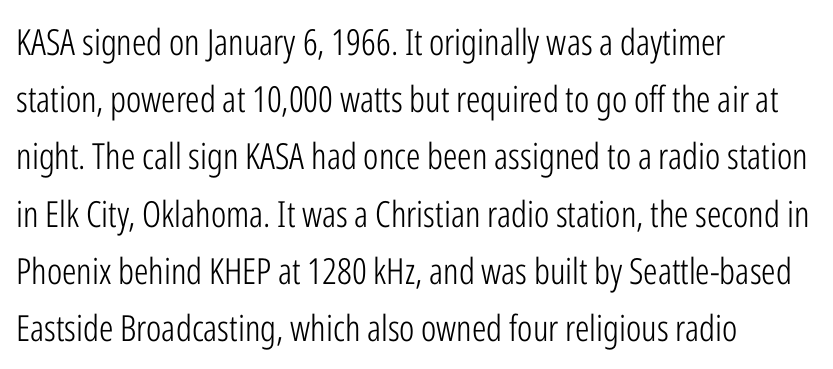
The image shows 36 px light, condensed sans-serif type, upright; set left-aligned, normal line spacing (1.59x), normal letter spacing, not underlined; low stroke contrast and a medium x-height.
